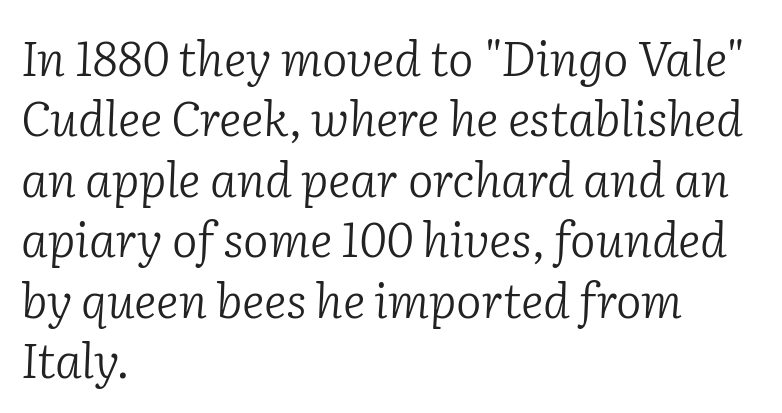
{"serif": "yes", "italic": "yes", "lean": "right", "slant_degrees": 2, "bold": "no", "weight": "light", "width": "normal", "stroke_contrast": "low", "x_height": "medium", "monospaced": "no", "underline": "no", "align": "left", "line_spacing": "normal", "line_spacing_ratio": 1.26, "letter_spacing": "normal", "letter_spacing_em": 0.0, "glyph_px": 48}
